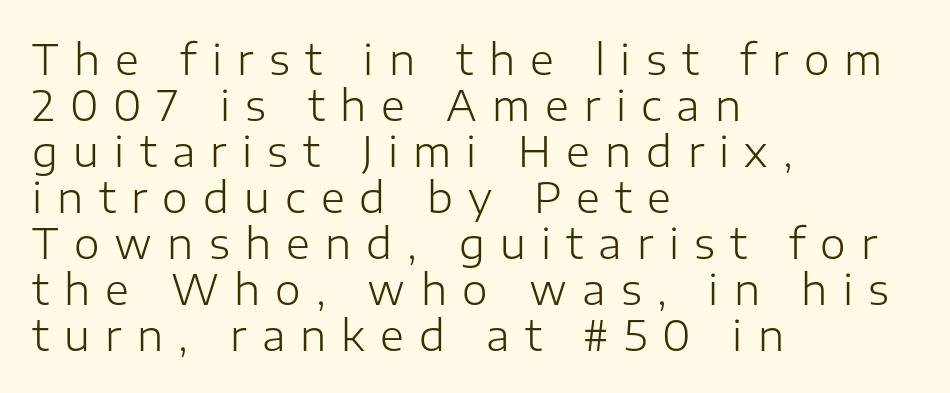
No italicization has been applied; the sample stays upright. The cut favours lightness, reaching ordinary text weight at its darkest. Do the characters align in a grid? No, the font is proportional. The designer dialed line spacing down below the default. Honestly, the letter spacing is so wide it's the main thing you notice. The paragraph shown leans on its left margin.
